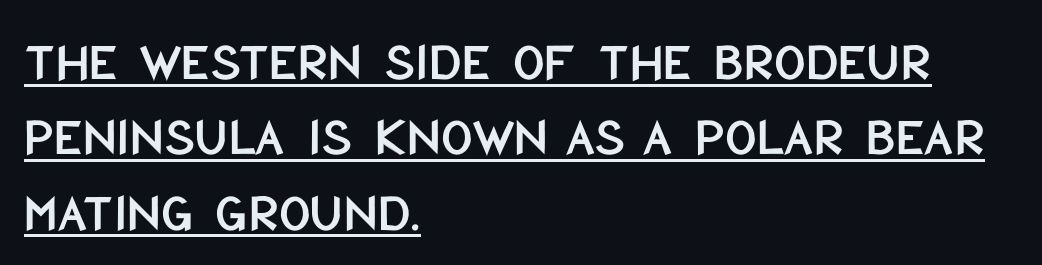
Q: Is the text italic (slanted)? A: No, it is upright.
Q: Is the typeface a serif or a sans-serif typeface? A: Sans-serif.
Q: Is the text underlined? A: Yes.
Q: How is the paragraph aligned? A: Left-aligned.
Q: Is the spacing between letters normal or unusually wide? A: Normal.
Q: Is the spacing between lines tight, normal or loose? A: Normal.
Q: Width (condensed, normal, or wide)? A: Condensed.
Q: Stroke contrast? A: Low.
Q: x-height? A: Large.
Q: Monospaced? A: No.
